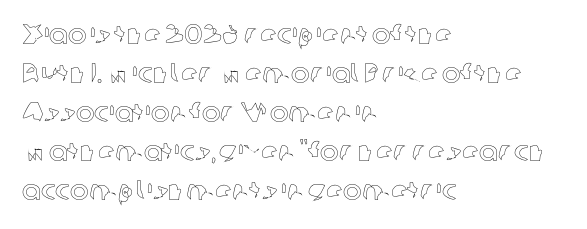
{"italic": "no", "width": "normal", "x_height": "medium", "monospaced": "no", "underline": "no", "align": "left", "line_spacing": "normal", "line_spacing_ratio": 1.39, "letter_spacing": "normal", "letter_spacing_em": 0.0, "glyph_px": 28}
